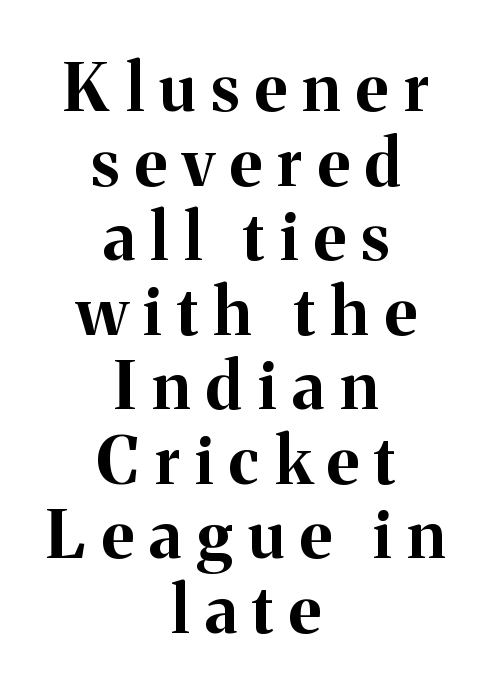
{"serif": "yes", "italic": "no", "bold": "yes", "weight": "bold", "width": "normal", "stroke_contrast": "medium", "x_height": "medium", "monospaced": "no", "underline": "no", "align": "center", "line_spacing": "tight", "line_spacing_ratio": 1.13, "letter_spacing": "wide", "letter_spacing_em": 0.24, "glyph_px": 66}
